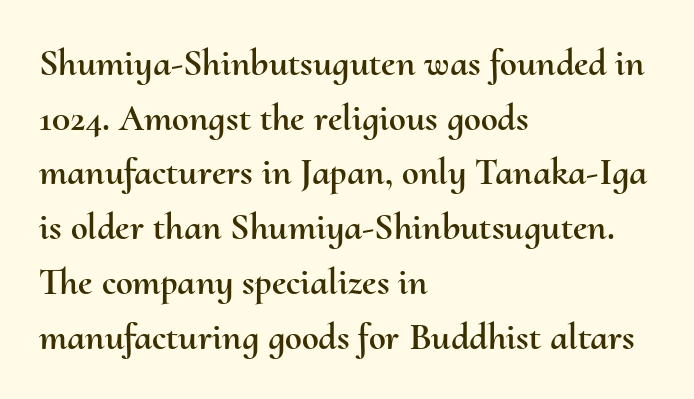
Q: Is the text italic (slanted)? A: No, it is upright.
Q: Is the text underlined? A: No.
Q: How is the paragraph aligned? A: Left-aligned.
Q: Is the spacing between letters normal or unusually wide? A: Normal.
Q: Is the spacing between lines tight, normal or loose? A: Normal.
Q: Width (condensed, normal, or wide)? A: Normal.
Q: Stroke contrast? A: Medium.
Q: x-height? A: Small.
Q: Monospaced? A: No.
